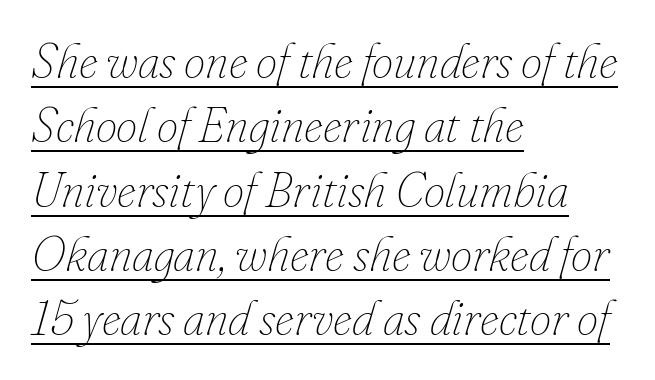
Q: Is the text bold? A: No.
Q: Is the text italic (slanted)? A: Yes, it leans right by about 16 degrees.
Q: Is the text underlined? A: Yes.
Q: How is the paragraph aligned? A: Left-aligned.
Q: Is the spacing between letters normal or unusually wide? A: Normal.
Q: Is the spacing between lines tight, normal or loose? A: Normal.
Q: Width (condensed, normal, or wide)? A: Normal.
Q: Stroke contrast? A: Low.
Q: x-height? A: Small.
Q: Monospaced? A: No.
